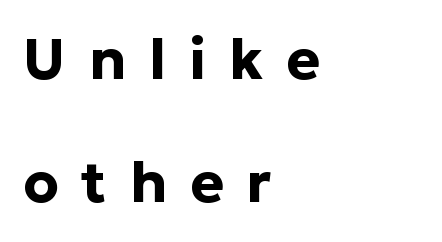
Q: Is the text bold? A: Yes.
Q: Is the text italic (slanted)? A: No, it is upright.
Q: Is the typeface a serif or a sans-serif typeface? A: Sans-serif.
Q: Is the text underlined? A: No.
Q: How is the paragraph aligned? A: Left-aligned.
Q: Is the spacing between letters normal or unusually wide? A: Unusually wide.
Q: Is the spacing between lines tight, normal or loose? A: Loose.
Q: Width (condensed, normal, or wide)? A: Normal.
Q: Stroke contrast? A: Low.
Q: x-height? A: Medium.
Q: Monospaced? A: No.
